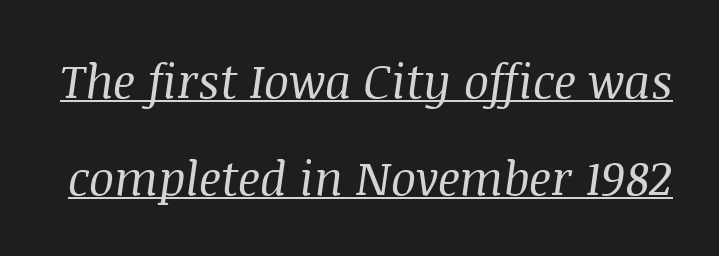
Q: Is the text bold? A: No.
Q: Is the text italic (slanted)? A: Yes, it leans right by about 8 degrees.
Q: Is the typeface a serif or a sans-serif typeface? A: Serif.
Q: Is the text underlined? A: Yes.
Q: Is the spacing between letters normal or unusually wide? A: Normal.
Q: Is the spacing between lines tight, normal or loose? A: Loose.
Q: Width (condensed, normal, or wide)? A: Normal.
Q: Stroke contrast? A: Medium.
Q: x-height? A: Large.
Q: Monospaced? A: No.
